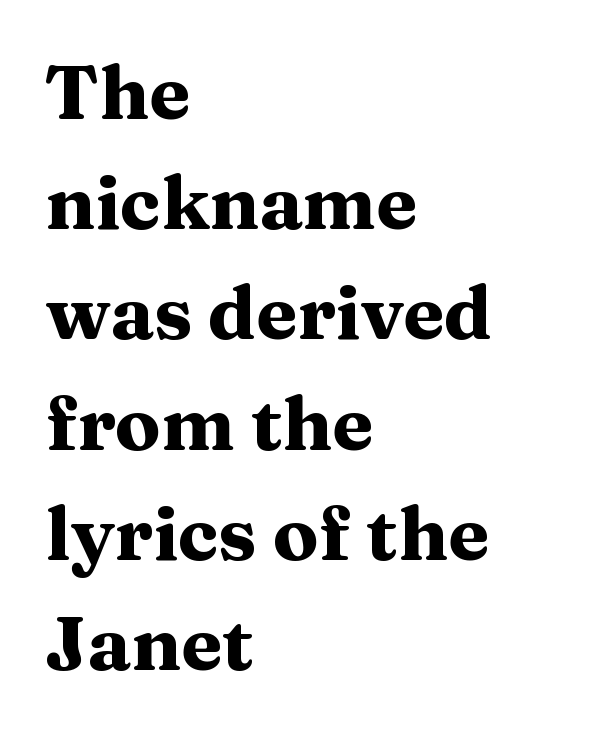
The image shows 75 px heavy, wide serif type, upright; set left-aligned, normal line spacing (1.47x), normal letter spacing, not underlined; medium stroke contrast and a medium x-height.
